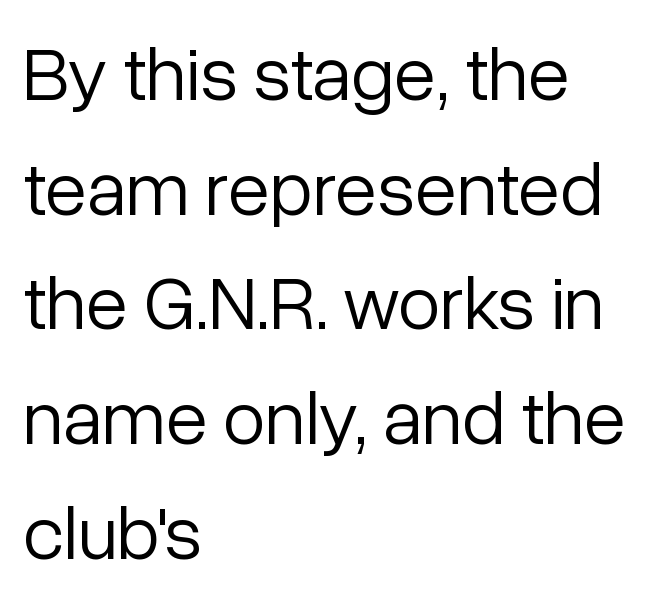
The image shows 77 px light sans-serif type, upright; set left-aligned, normal line spacing (1.49x), normal letter spacing, not underlined; low stroke contrast and a medium x-height.
